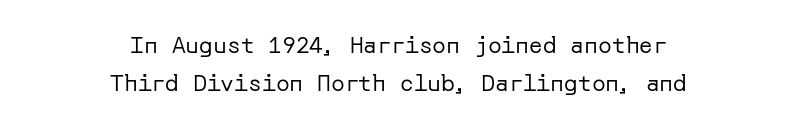
This sample uses plain, unmodified letter spacing. Quick note: not italic, upright. Each new line begins a customary step beneath the previous one. Ink coverage per letter is moderate at most.
